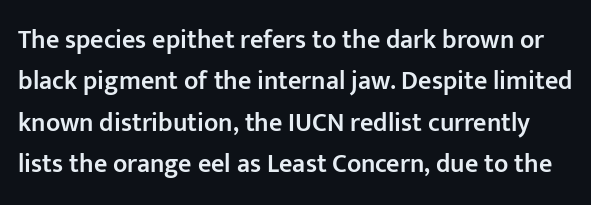
{"italic": "no", "bold": "semi", "underline": "no", "line_spacing": "normal", "line_spacing_ratio": 1.59, "letter_spacing": "normal", "letter_spacing_em": 0.0, "glyph_px": 26}
